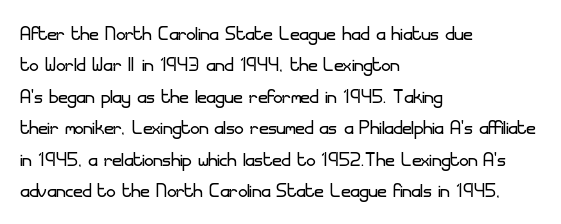
The image shows 25 px text type, upright; set left-aligned, normal line spacing (1.26x), normal letter spacing, not underlined.
